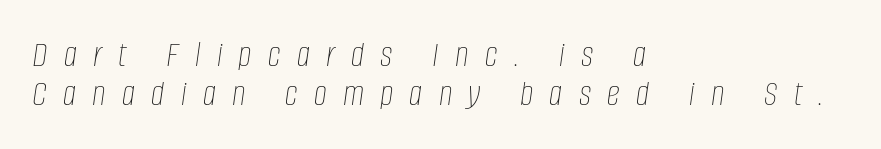
The image shows 37 px thin, condensed type, italic (leaning right); set left-aligned, tight line spacing (1.05x), unusually wide letter spacing (+0.44 em), not underlined; low stroke contrast and a large x-height.
